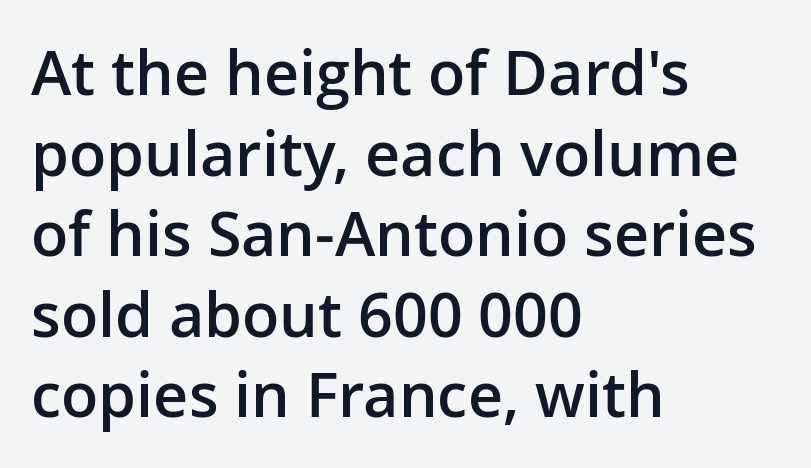
{"serif": "no", "italic": "no", "bold": "semi", "weight": "semibold", "width": "normal", "stroke_contrast": "low", "x_height": "medium", "monospaced": "no", "underline": "no", "align": "left", "line_spacing": "normal", "line_spacing_ratio": 1.32, "letter_spacing": "normal", "letter_spacing_em": 0.0, "glyph_px": 61}
